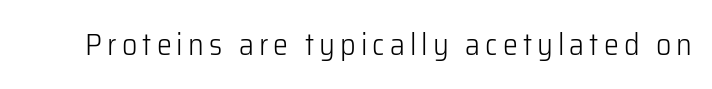
The image shows 30 px light sans-serif type, upright; set not underlined; low stroke contrast and a medium x-height.
